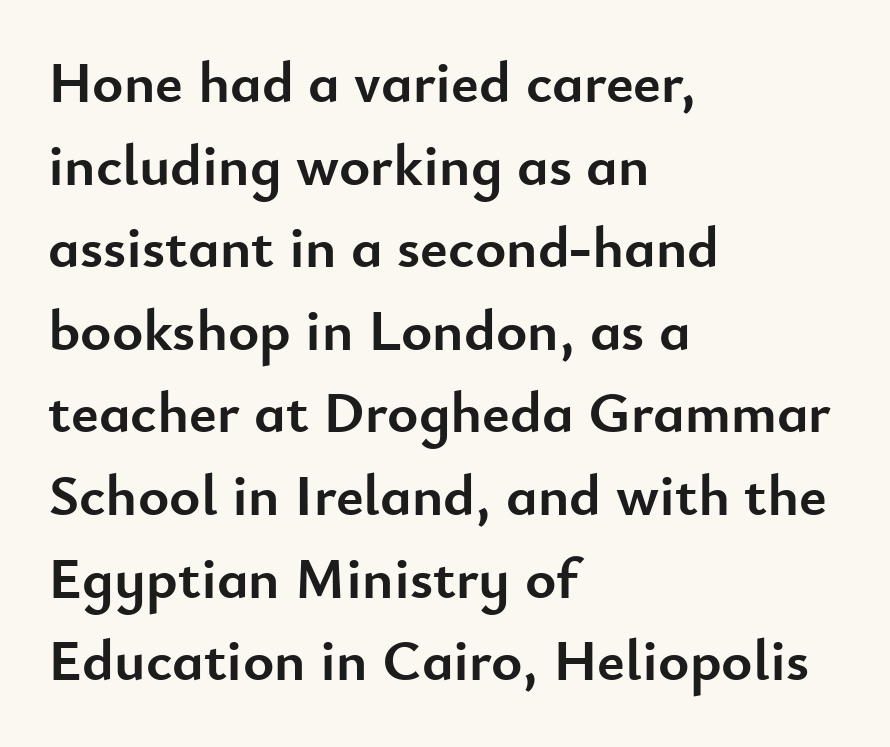
Q: Is the text bold? A: Yes.
Q: Is the text italic (slanted)? A: No, it is upright.
Q: Is the typeface a serif or a sans-serif typeface? A: Sans-serif.
Q: Is the text underlined? A: No.
Q: How is the paragraph aligned? A: Left-aligned.
Q: Is the spacing between letters normal or unusually wide? A: Normal.
Q: Is the spacing between lines tight, normal or loose? A: Normal.
Q: Width (condensed, normal, or wide)? A: Normal.
Q: Stroke contrast? A: Low.
Q: x-height? A: Small.
Q: Monospaced? A: No.
